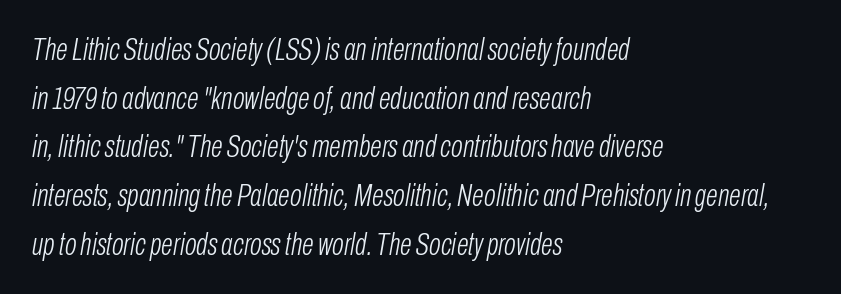
Q: Is the text bold? A: No.
Q: Is the text italic (slanted)? A: Yes, it leans right by about 10 degrees.
Q: Is the text underlined? A: No.
Q: How is the paragraph aligned? A: Left-aligned.
Q: Is the spacing between letters normal or unusually wide? A: Normal.
Q: Is the spacing between lines tight, normal or loose? A: Normal.
Q: Width (condensed, normal, or wide)? A: Condensed.
Q: Stroke contrast? A: Low.
Q: x-height? A: Medium.
Q: Monospaced? A: No.
